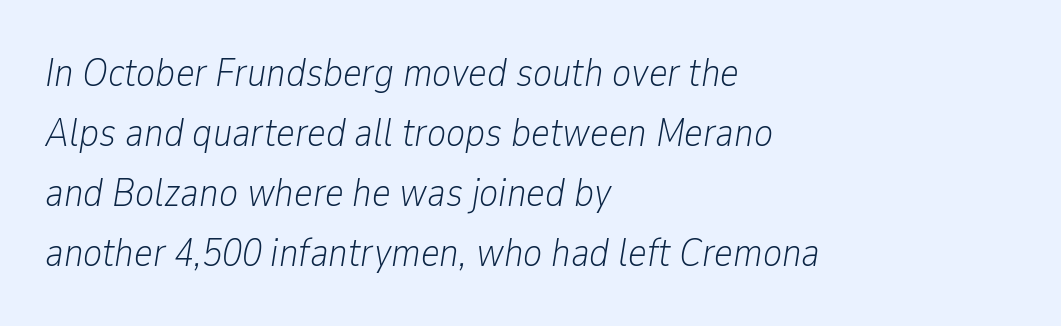
{"italic": "yes", "lean": "right", "slant_degrees": 9, "bold": "no", "weight": "light", "width": "condensed", "stroke_contrast": "low", "x_height": "medium", "monospaced": "no", "underline": "no", "align": "left", "line_spacing": "normal", "line_spacing_ratio": 1.5, "letter_spacing": "normal", "letter_spacing_em": 0.0, "glyph_px": 40}
